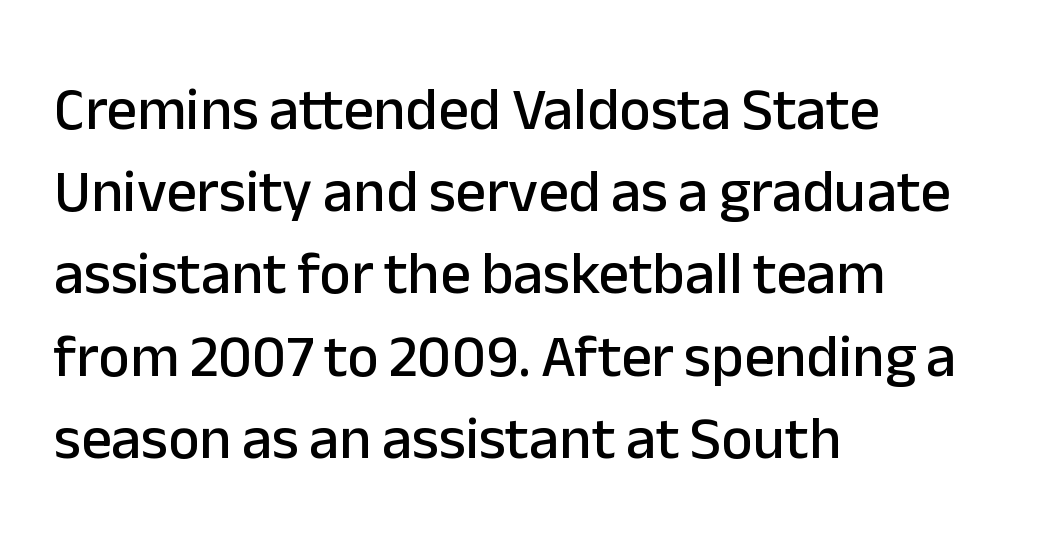
{"serif": "no", "italic": "no", "width": "normal", "stroke_contrast": "low", "x_height": "medium", "monospaced": "no", "underline": "no", "align": "left", "line_spacing": "normal", "line_spacing_ratio": 1.37, "letter_spacing": "normal", "letter_spacing_em": 0.0, "glyph_px": 60}
